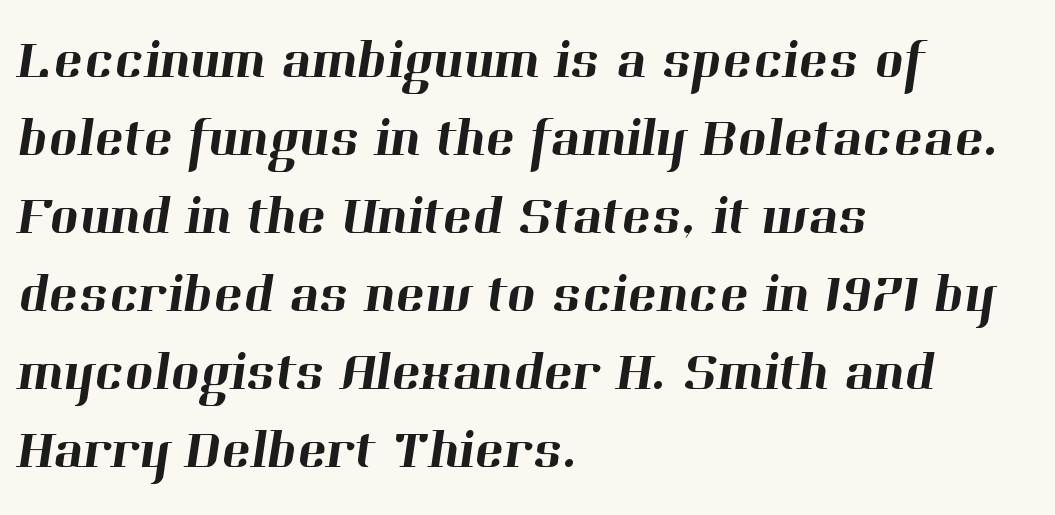
Q: Is the typeface a serif or a sans-serif typeface? A: Serif.
Q: Is the text underlined? A: No.
Q: How is the paragraph aligned? A: Left-aligned.
Q: Is the spacing between letters normal or unusually wide? A: Normal.
Q: Is the spacing between lines tight, normal or loose? A: Normal.
Q: Width (condensed, normal, or wide)? A: Normal.
Q: Stroke contrast? A: High.
Q: x-height? A: Medium.
Q: Monospaced? A: No.
